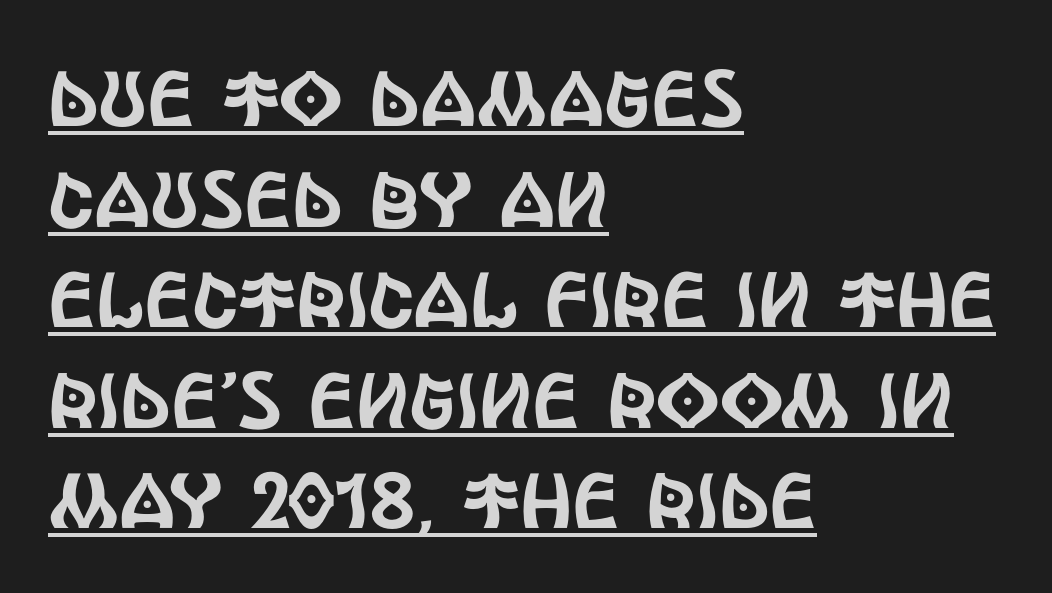
{"serif": "no", "italic": "no", "width": "condensed", "x_height": "large", "monospaced": "no", "underline": "yes", "align": "left", "line_spacing": "normal", "line_spacing_ratio": 1.29, "letter_spacing": "normal", "letter_spacing_em": 0.0, "glyph_px": 78}
